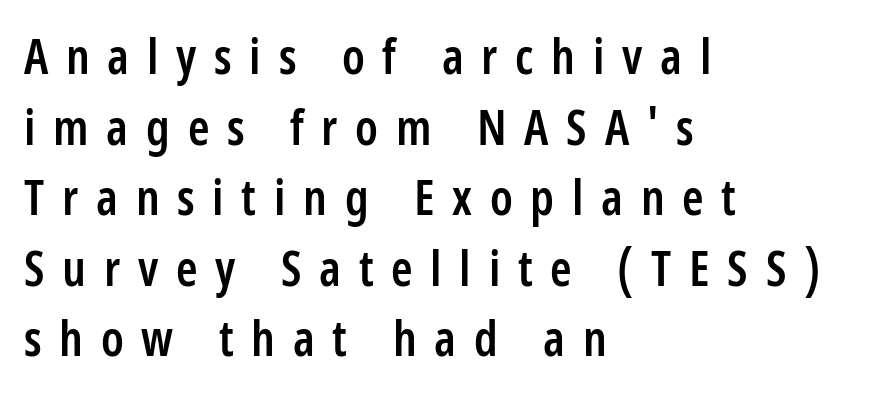
Q: Is the text bold? A: Semi-bold.
Q: Is the text italic (slanted)? A: No, it is upright.
Q: Is the typeface a serif or a sans-serif typeface? A: Sans-serif.
Q: Is the text underlined? A: No.
Q: How is the paragraph aligned? A: Left-aligned.
Q: Is the spacing between letters normal or unusually wide? A: Unusually wide.
Q: Is the spacing between lines tight, normal or loose? A: Normal.
Q: Width (condensed, normal, or wide)? A: Condensed.
Q: Stroke contrast? A: Low.
Q: x-height? A: Medium.
Q: Monospaced? A: No.
